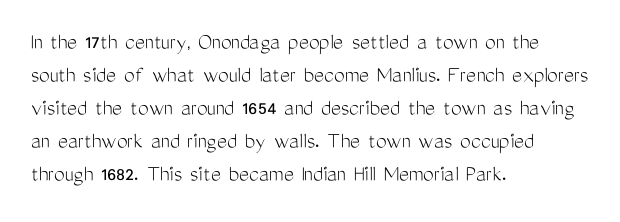
{"italic": "no", "bold": "no", "underline": "no", "align": "left", "line_spacing": "normal", "line_spacing_ratio": 1.37, "letter_spacing": "normal", "letter_spacing_em": 0.0, "glyph_px": 24}
